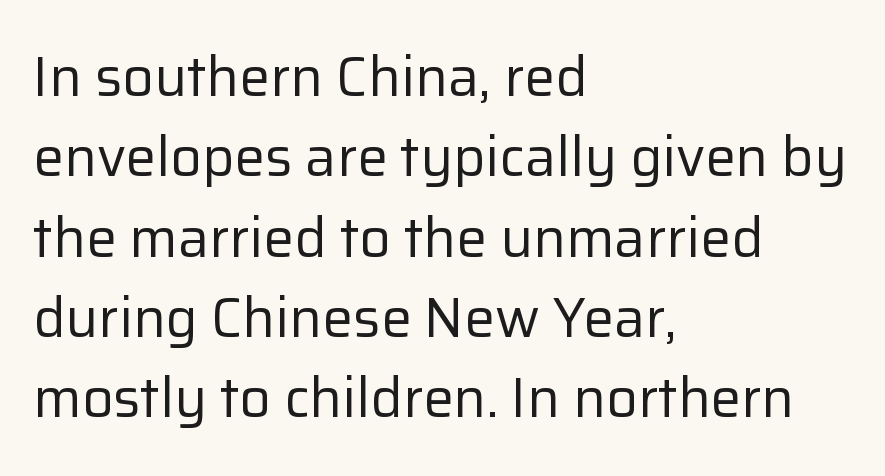
Honestly, the row spacing looks completely unremarkable. These lines are rendered in a variable-pitch font. The strokes are not fattened; the text isn't bold. Letterform terminals end flat and unadorned throughout the passage. Beneath every word, the page is bare.
